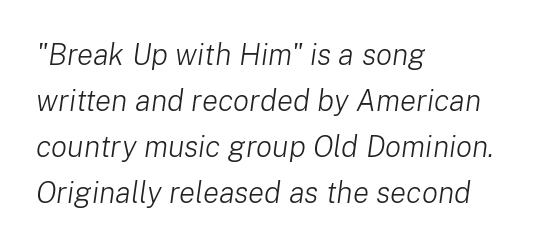
{"italic": "yes", "lean": "right", "slant_degrees": 8, "bold": "no", "weight": "light", "width": "normal", "stroke_contrast": "low", "x_height": "medium", "monospaced": "no", "underline": "no", "align": "left", "line_spacing": "normal", "line_spacing_ratio": 1.53, "letter_spacing": "normal", "letter_spacing_em": 0.0, "glyph_px": 30}
